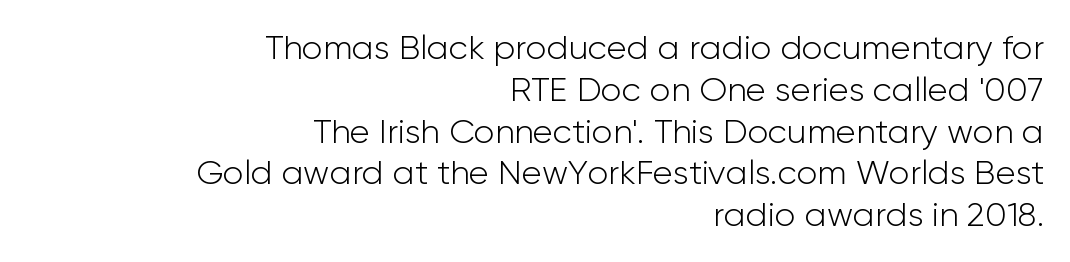
{"serif": "no", "italic": "no", "bold": "no", "weight": "light", "width": "normal", "stroke_contrast": "low", "x_height": "medium", "monospaced": "no", "underline": "no", "align": "right", "line_spacing_ratio": 1.23, "letter_spacing": "normal", "letter_spacing_em": 0.0, "glyph_px": 34}
